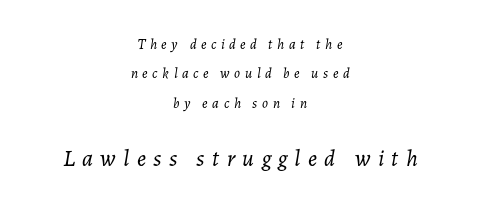
The image shows 23 px text type, italic (leaning right); set centered, loose line spacing (2.1x), unusually wide letter spacing (+0.32 em), not underlined; the second (bottom) block is 1.64x larger.
